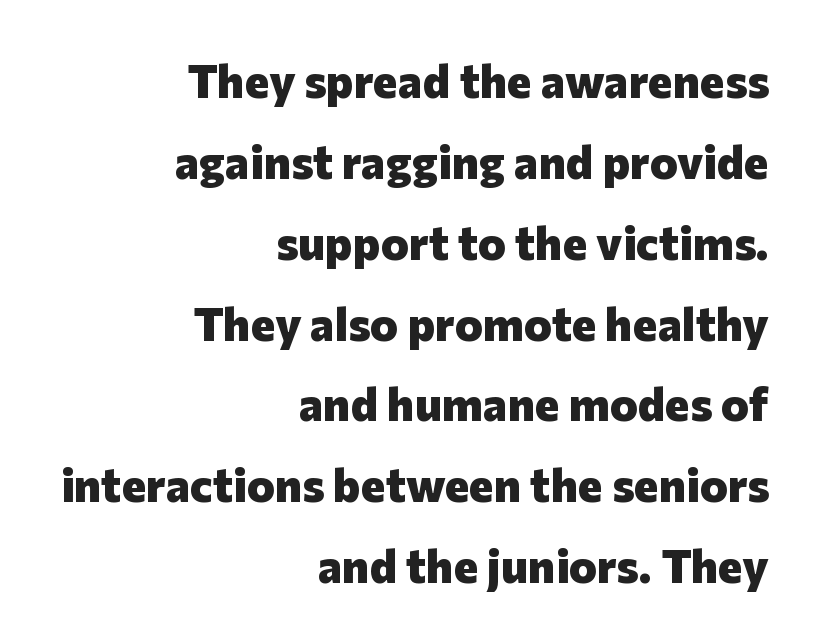
Q: Is the text bold? A: Yes.
Q: Is the text italic (slanted)? A: No, it is upright.
Q: Is the typeface a serif or a sans-serif typeface? A: Sans-serif.
Q: Is the text underlined? A: No.
Q: How is the paragraph aligned? A: Right-aligned.
Q: Is the spacing between letters normal or unusually wide? A: Normal.
Q: Width (condensed, normal, or wide)? A: Normal.
Q: Stroke contrast? A: Low.
Q: x-height? A: Medium.
Q: Monospaced? A: No.
